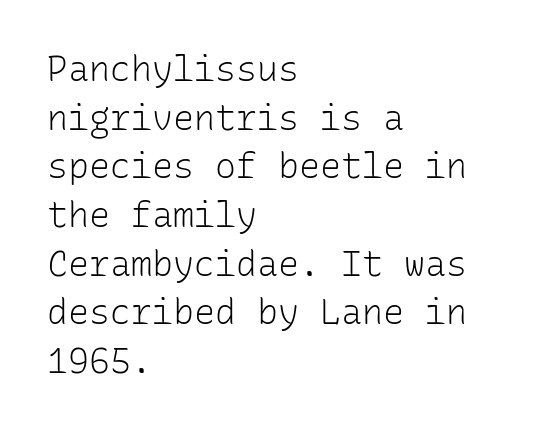
Weight: regular or lighter. Does the type have serifs? No, each stem ends abruptly. Spacing verdict: monospaced, one width for all characters. Short note: letters normally spaced. Nope, not italic — everything's standing straight.
